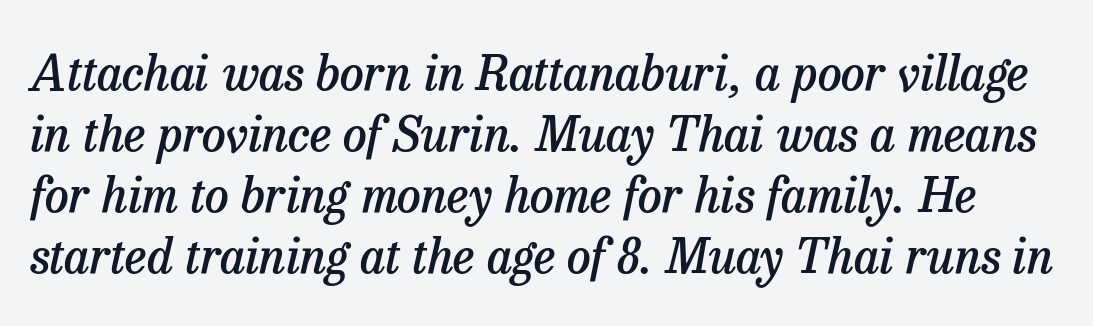
The image shows 48 px semibold serif type, italic (leaning right); set normal line spacing (1.27x), normal letter spacing, not underlined; low stroke contrast and a medium x-height.
